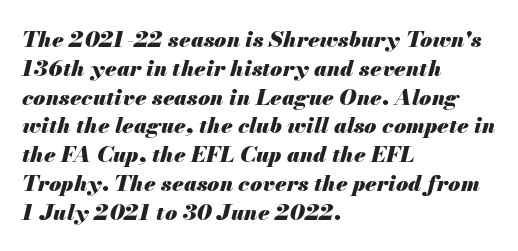
{"italic": "yes", "lean": "right", "slant_degrees": 13, "bold": "yes", "underline": "no", "align": "left", "line_spacing": "normal", "line_spacing_ratio": 1.31, "letter_spacing": "normal", "letter_spacing_em": 0.0, "glyph_px": 22}
